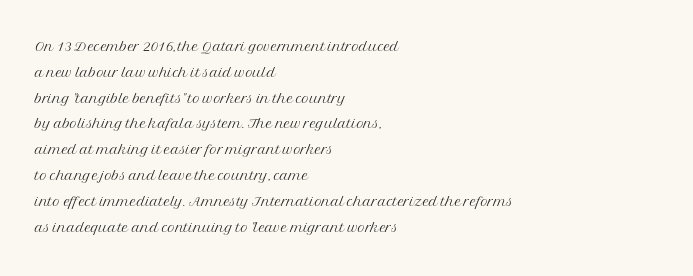
Interline gaps are of average width in this sample. Tracking here is standard; glyphs follow each other at the usual distance. Stroke mass is kept to a normal reading level or below. Beneath every word, the page is bare. Leftover space on each line is placed entirely after the last word.
